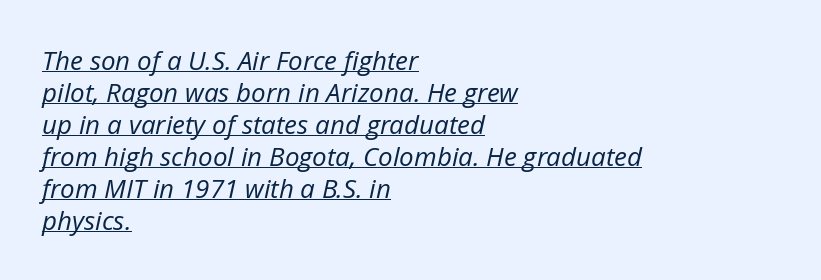
The image shows 26 px text type, italic (leaning right); set left-aligned, line spacing 1.23x, normal letter spacing, underlined.
